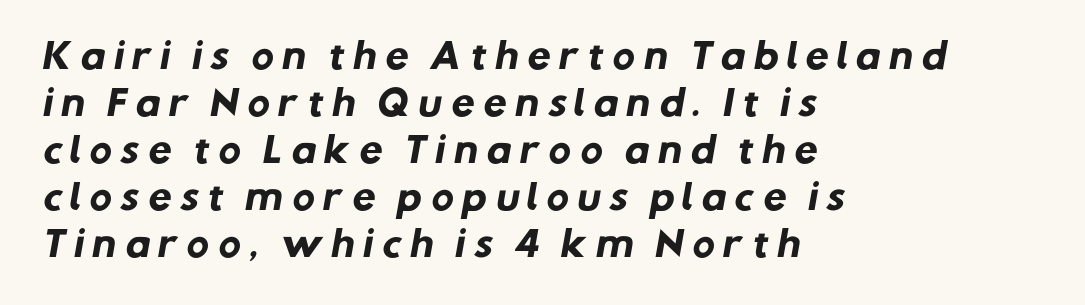
The image shows 34 px heavy sans-serif type; set left-aligned, normal line spacing (1.38x), unusually wide letter spacing (+0.22 em), not underlined; low stroke contrast and a medium x-height.
